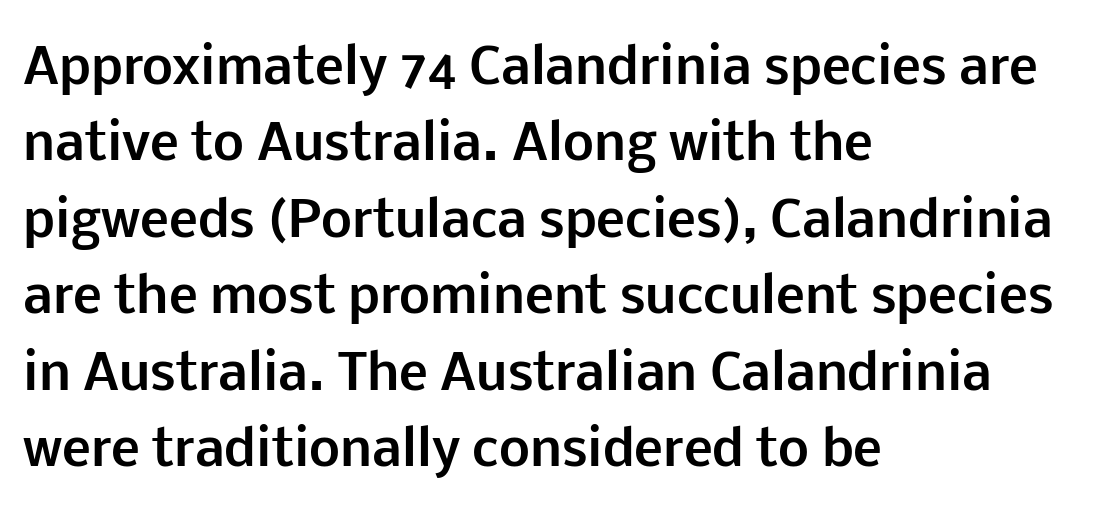
Q: Is the text bold? A: Yes.
Q: Is the text italic (slanted)? A: No, it is upright.
Q: Is the typeface a serif or a sans-serif typeface? A: Sans-serif.
Q: Is the text underlined? A: No.
Q: How is the paragraph aligned? A: Left-aligned.
Q: Is the spacing between letters normal or unusually wide? A: Normal.
Q: Is the spacing between lines tight, normal or loose? A: Normal.
Q: Width (condensed, normal, or wide)? A: Normal.
Q: Stroke contrast? A: Low.
Q: x-height? A: Medium.
Q: Monospaced? A: No.
